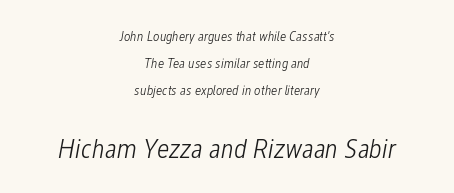
The image shows 28 px light, condensed type, italic (leaning right); set centered, loose line spacing (1.94x), normal letter spacing, not underlined; the second (bottom) block is 2.0x larger; low stroke contrast and a medium x-height.
